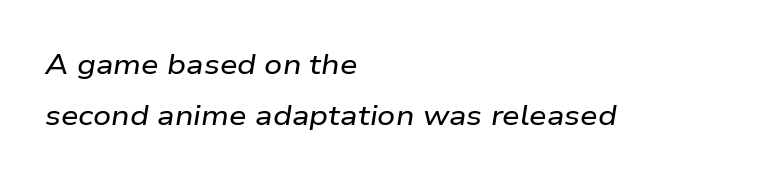
The image shows 28 px wide type, italic (leaning right); set left-aligned, line spacing 1.81x, normal letter spacing, not underlined; low stroke contrast and a medium x-height.
